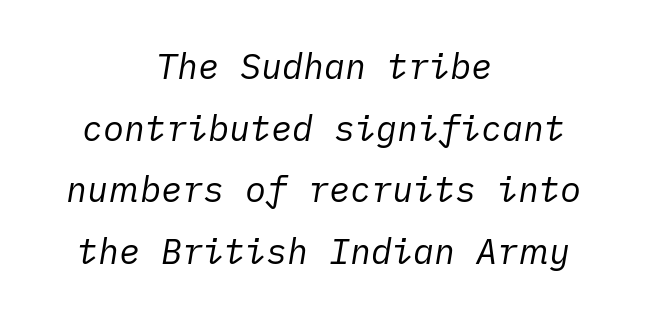
Q: Is the text bold? A: No.
Q: Is the text italic (slanted)? A: Yes, it leans right by about 10 degrees.
Q: Is the text underlined? A: No.
Q: How is the paragraph aligned? A: Centered.
Q: Is the spacing between letters normal or unusually wide? A: Normal.
Q: Width (condensed, normal, or wide)? A: Normal.
Q: Stroke contrast? A: Low.
Q: x-height? A: Medium.
